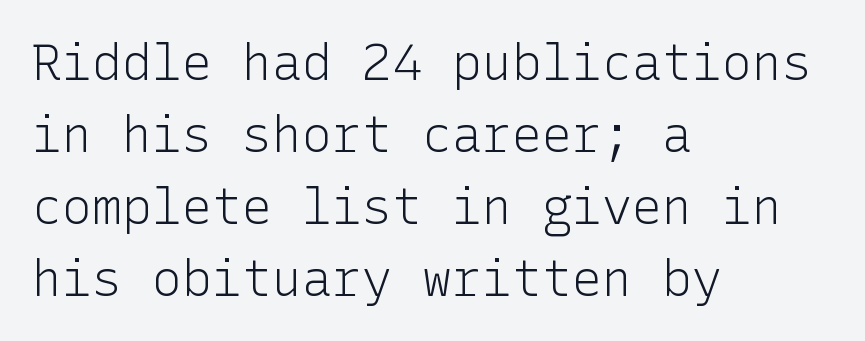
{"serif": "no", "italic": "no", "bold": "no", "weight": "light", "width": "normal", "stroke_contrast": "low", "x_height": "medium", "underline": "no", "align": "left", "line_spacing": "normal", "line_spacing_ratio": 1.44, "letter_spacing": "normal", "letter_spacing_em": 0.0, "glyph_px": 50}
